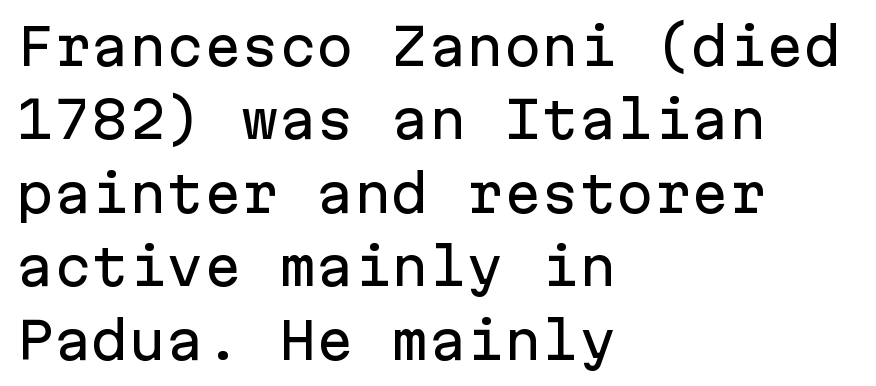
Q: Is the text italic (slanted)? A: No, it is upright.
Q: Is the typeface a serif or a sans-serif typeface? A: Sans-serif.
Q: Is the text underlined? A: No.
Q: How is the paragraph aligned? A: Left-aligned.
Q: Is the spacing between letters normal or unusually wide? A: Normal.
Q: Is the spacing between lines tight, normal or loose? A: Normal.
Q: Width (condensed, normal, or wide)? A: Normal.
Q: Stroke contrast? A: Low.
Q: x-height? A: Medium.
Q: Monospaced? A: Yes.
